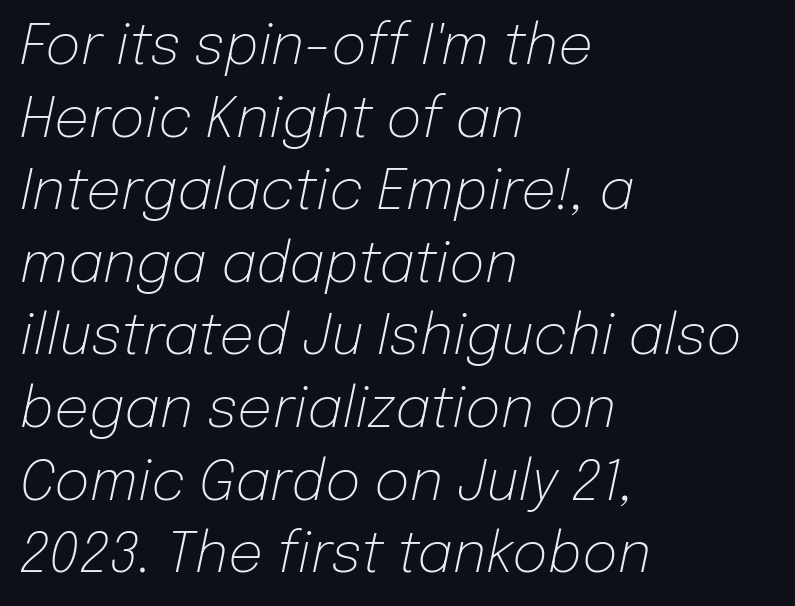
{"italic": "yes", "lean": "right", "slant_degrees": 12, "bold": "no", "weight": "light", "width": "normal", "stroke_contrast": "low", "x_height": "medium", "monospaced": "no", "underline": "no", "align": "left", "line_spacing": "normal", "line_spacing_ratio": 1.32, "letter_spacing": "normal", "letter_spacing_em": 0.0, "glyph_px": 55}
